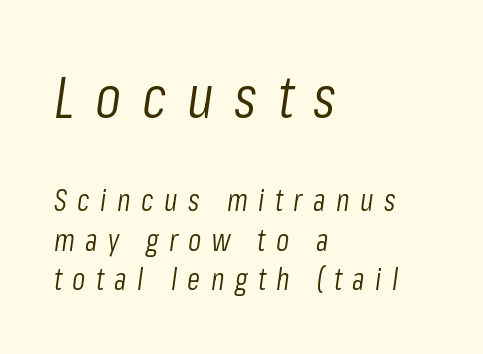
Q: Is the text bold? A: No.
Q: Is the text italic (slanted)? A: Yes, it leans right by about 8 degrees.
Q: Is the text underlined? A: No.
Q: How is the paragraph aligned? A: Left-aligned.
Q: Is the spacing between letters normal or unusually wide? A: Unusually wide.
Q: Is the spacing between lines tight, normal or loose? A: Normal.
Q: Which block of text is set in a larger size, the first (top) or the second (bottom)? A: The first (top) one.
Q: Width (condensed, normal, or wide)? A: Condensed.
Q: Stroke contrast? A: Low.
Q: x-height? A: Medium.
Q: Monospaced? A: No.
